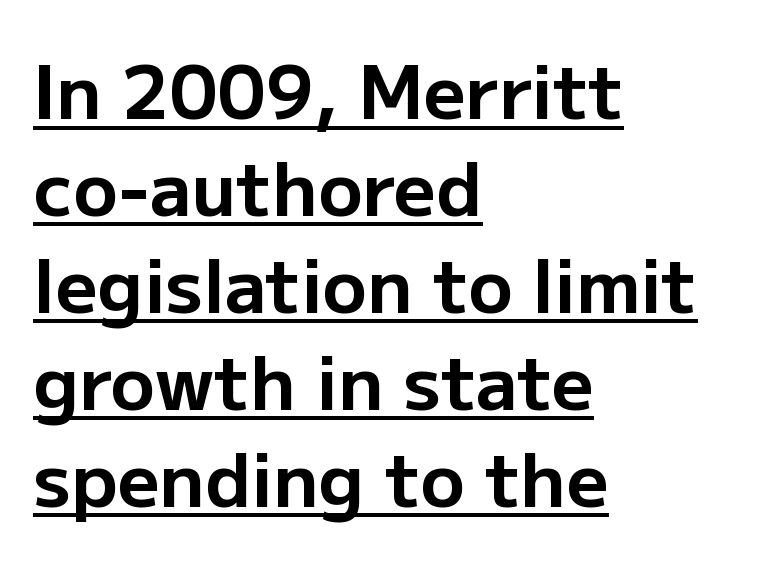
The image shows 74 px bold sans-serif type, upright; set left-aligned, normal line spacing (1.31x), normal letter spacing, underlined; low stroke contrast and a medium x-height.
